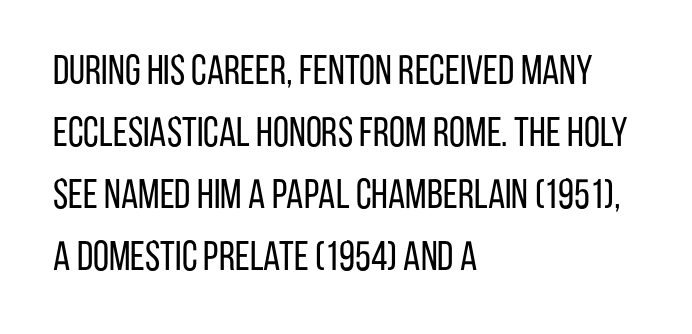
The image shows 41 px regular-weight, condensed sans-serif type, upright; set left-aligned, normal line spacing (1.51x), normal letter spacing, not underlined; low stroke contrast and a large x-height.
